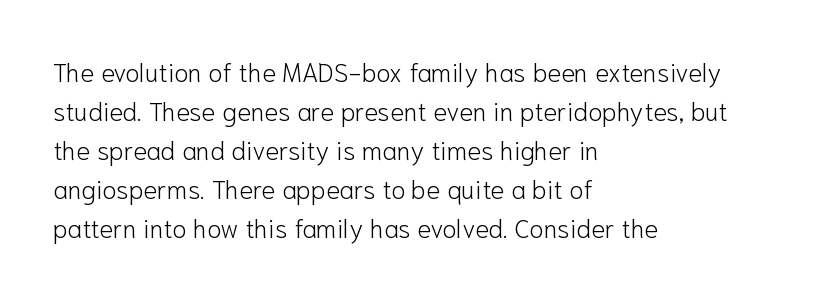
Q: Is the text bold? A: No.
Q: Is the text italic (slanted)? A: No, it is upright.
Q: Is the text underlined? A: No.
Q: How is the paragraph aligned? A: Left-aligned.
Q: Is the spacing between letters normal or unusually wide? A: Normal.
Q: Is the spacing between lines tight, normal or loose? A: Normal.
